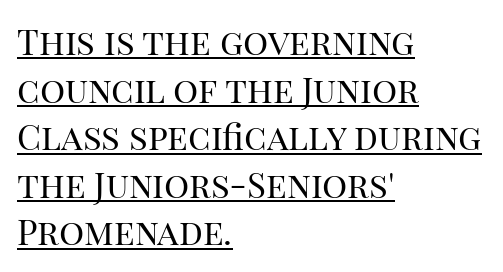
{"serif": "yes", "italic": "no", "bold": "no", "weight": "regular", "width": "normal", "stroke_contrast": "high", "x_height": "large", "monospaced": "no", "underline": "yes", "align": "left", "line_spacing": "normal", "line_spacing_ratio": 1.36, "letter_spacing": "normal", "letter_spacing_em": 0.0, "glyph_px": 35}
